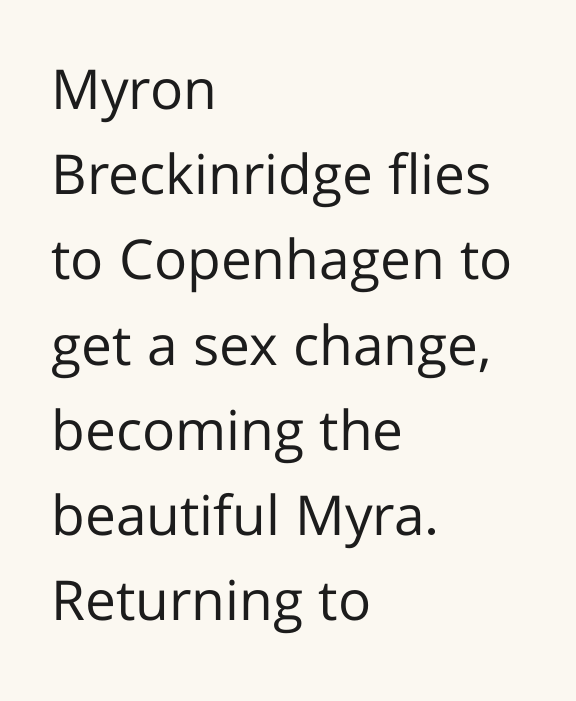
Q: Is the text bold? A: No.
Q: Is the text italic (slanted)? A: No, it is upright.
Q: Is the typeface a serif or a sans-serif typeface? A: Sans-serif.
Q: Is the text underlined? A: No.
Q: How is the paragraph aligned? A: Left-aligned.
Q: Is the spacing between letters normal or unusually wide? A: Normal.
Q: Is the spacing between lines tight, normal or loose? A: Normal.
Q: Width (condensed, normal, or wide)? A: Normal.
Q: Stroke contrast? A: Low.
Q: x-height? A: Medium.
Q: Monospaced? A: No.
